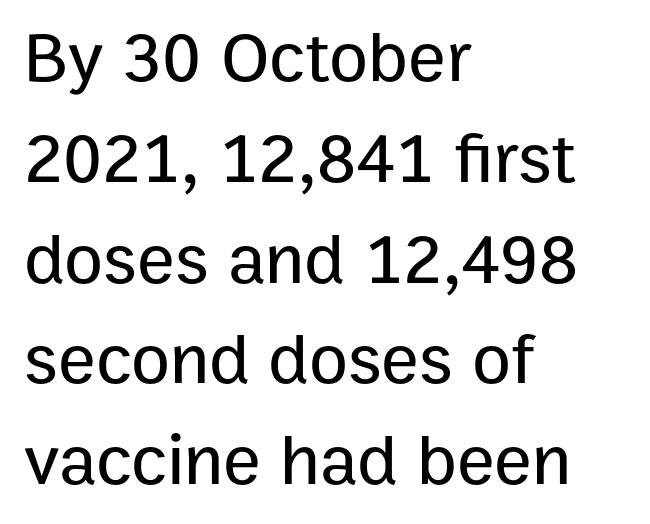
The image shows 71 px sans-serif type, upright; set left-aligned, normal line spacing (1.42x), normal letter spacing, not underlined; low stroke contrast and a medium x-height.
